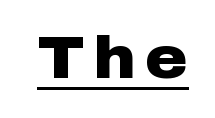
The image shows 58 px heavy, wide sans-serif type, upright; set underlined; low stroke contrast and a medium x-height.
